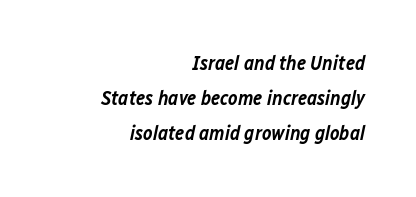
{"italic": "yes", "lean": "right", "slant_degrees": 12, "bold": "semi", "underline": "no", "align": "right", "line_spacing_ratio": 1.75, "letter_spacing": "normal", "letter_spacing_em": 0.0, "glyph_px": 20}
